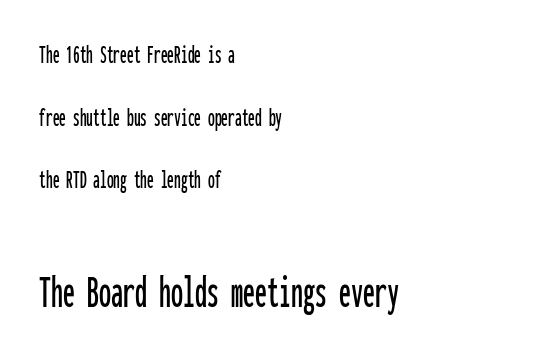
Q: Is the text italic (slanted)? A: No, it is upright.
Q: Is the typeface a serif or a sans-serif typeface? A: Sans-serif.
Q: Is the text underlined? A: No.
Q: How is the paragraph aligned? A: Left-aligned.
Q: Is the spacing between letters normal or unusually wide? A: Normal.
Q: Is the spacing between lines tight, normal or loose? A: Loose.
Q: Which block of text is set in a larger size, the first (top) or the second (bottom)? A: The second (bottom) one.
Q: Width (condensed, normal, or wide)? A: Condensed.
Q: Stroke contrast? A: Low.
Q: x-height? A: Medium.
Q: Monospaced? A: Yes.
